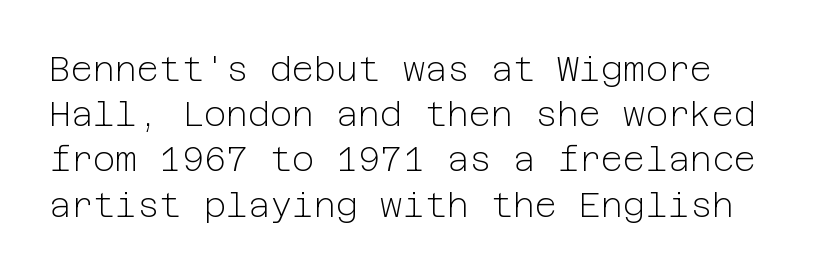
The image shows 34 px light sans-serif type, upright; set left-aligned, normal line spacing (1.33x), normal letter spacing, not underlined; low stroke contrast and a medium x-height.
